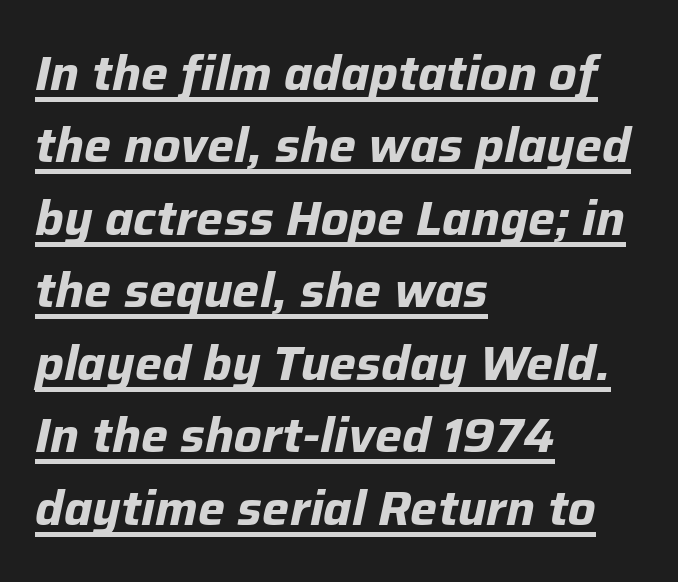
The image shows 48 px bold type, italic (leaning right); set left-aligned, normal line spacing (1.51x), normal letter spacing, underlined; low stroke contrast and a medium x-height.
